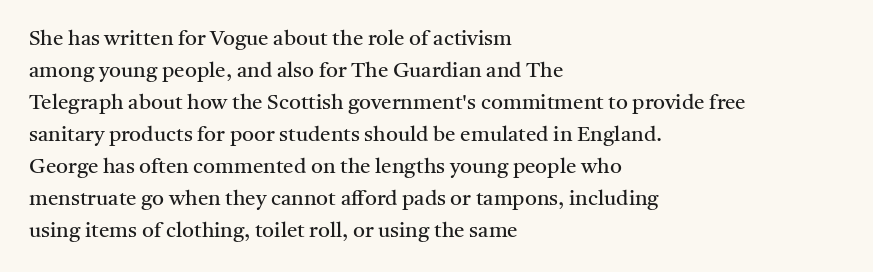
The image shows 21 px text type, upright; set left-aligned, normal line spacing (1.52x), normal letter spacing, not underlined.
